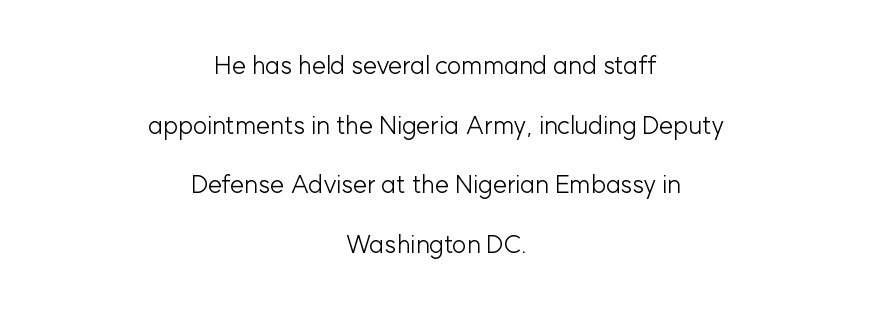
{"italic": "no", "bold": "no", "underline": "no", "align": "center", "line_spacing": "loose", "line_spacing_ratio": 2.39, "letter_spacing": "normal", "letter_spacing_em": 0.0, "glyph_px": 25}
